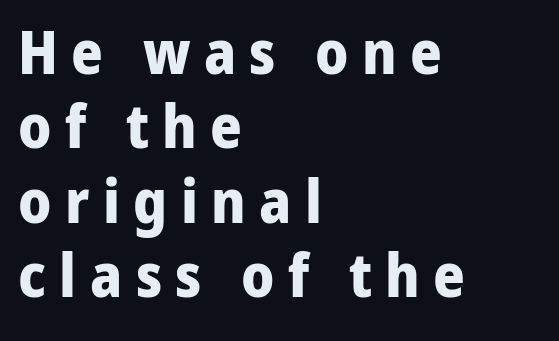
The glyphs are unaccompanied by any horizontal stroke below them. To sum up the face: it is a sans, with no serifs. The rendering anchors every line to the left-hand side. The face used here is proportionally spaced, like ordinary book or web type. Typesetter's note: full bold, strokes at maximum text heaviness.
